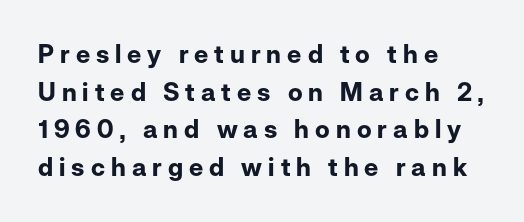
Heavy, bold letterforms. This sample keeps an unexceptional amount of space between lines. These lines have a slow, spaced-out rhythm from letter to letter. Casual observation: everything's shoved over to the left.
